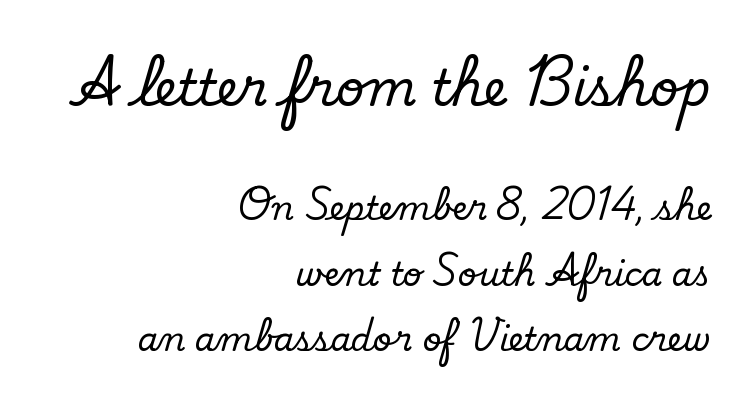
Check the space under the baseline: it is left empty. A typesetter would call this zero additional tracking. Teacher's note: observe the even right margin — that is flush-right alignment. Are there feet on the stems? There are — it's a serif.
